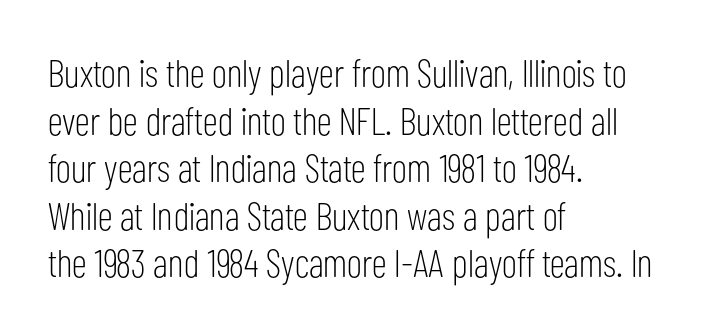
The image shows 39 px light, condensed sans-serif type, upright; set left-aligned, line spacing 1.22x, normal letter spacing, not underlined; low stroke contrast and a medium x-height.
